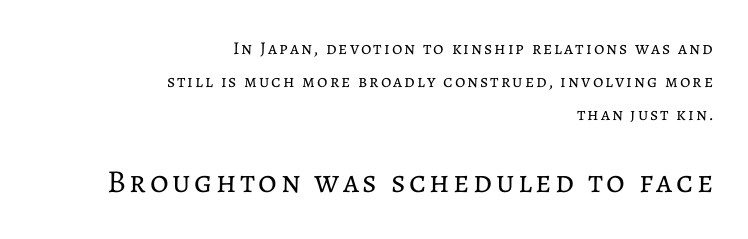
The image shows 32 px regular-weight type, upright; set right-aligned, line spacing 1.82x, not underlined; the second (bottom) block is 1.78x larger; low stroke contrast and a medium x-height.
